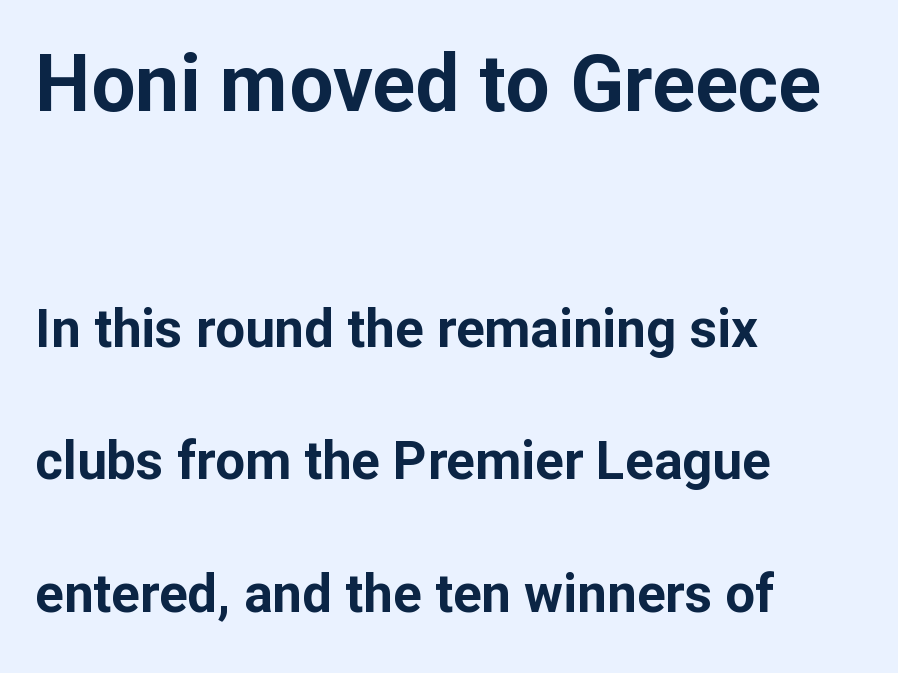
{"serif": "no", "italic": "no", "bold": "yes", "weight": "bold", "width": "normal", "stroke_contrast": "low", "x_height": "medium", "monospaced": "no", "underline": "no", "align": "left", "line_spacing": "loose", "line_spacing_ratio": 2.5, "letter_spacing": "normal", "letter_spacing_em": 0.0, "larger_block": "first", "size_ratio": 1.49, "glyph_px": 79}
